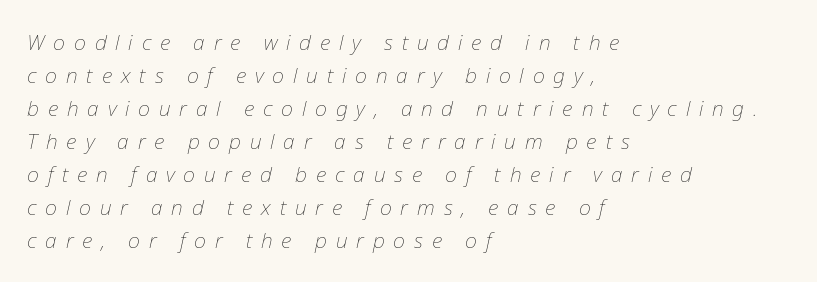
The image shows 21 px text type, italic (leaning right); set left-aligned, normal line spacing (1.57x), unusually wide letter spacing (+0.42 em), not underlined.
